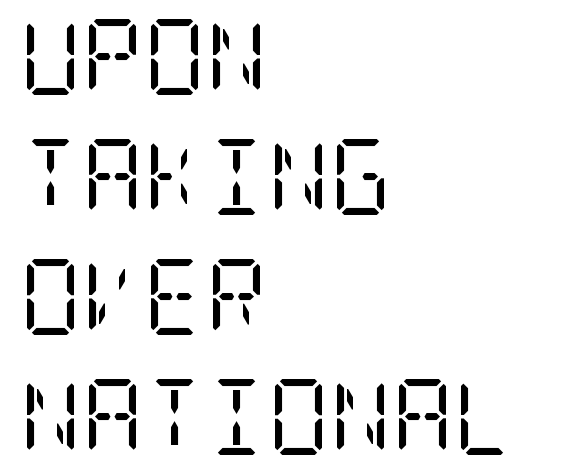
Q: Is the text bold? A: No.
Q: Is the text italic (slanted)? A: No, it is upright.
Q: Is the typeface a serif or a sans-serif typeface? A: Serif.
Q: Is the text underlined? A: No.
Q: How is the paragraph aligned? A: Left-aligned.
Q: Is the spacing between letters normal or unusually wide? A: Normal.
Q: Is the spacing between lines tight, normal or loose? A: Normal.
Q: Width (condensed, normal, or wide)? A: Condensed.
Q: Stroke contrast? A: Low.
Q: x-height? A: Large.
